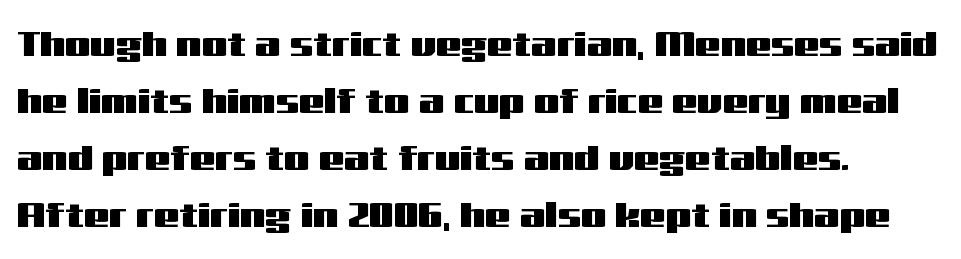
{"serif": "no", "italic": "no", "width": "wide", "stroke_contrast": "medium", "x_height": "medium", "monospaced": "no", "underline": "no", "align": "left", "line_spacing": "normal", "line_spacing_ratio": 1.58, "letter_spacing": "normal", "letter_spacing_em": 0.0, "glyph_px": 36}
